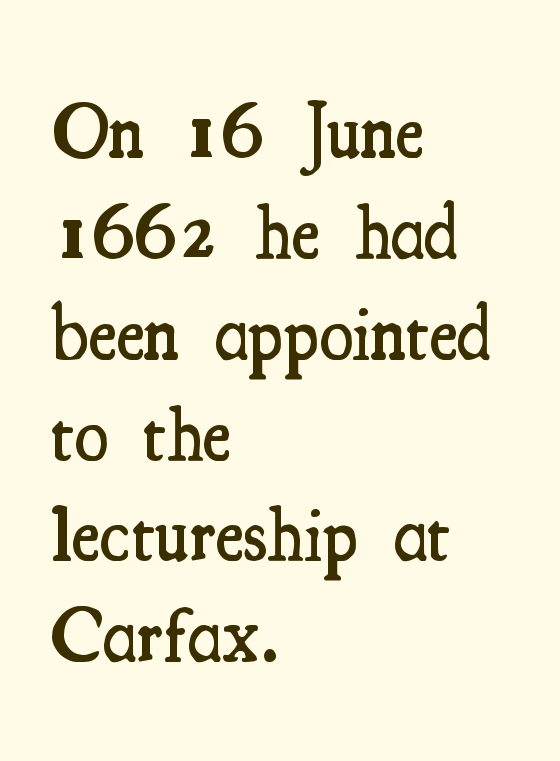
The image shows 77 px semibold, condensed serif type, upright; set left-aligned, normal line spacing (1.31x), normal letter spacing, not underlined; medium stroke contrast and a small x-height.
